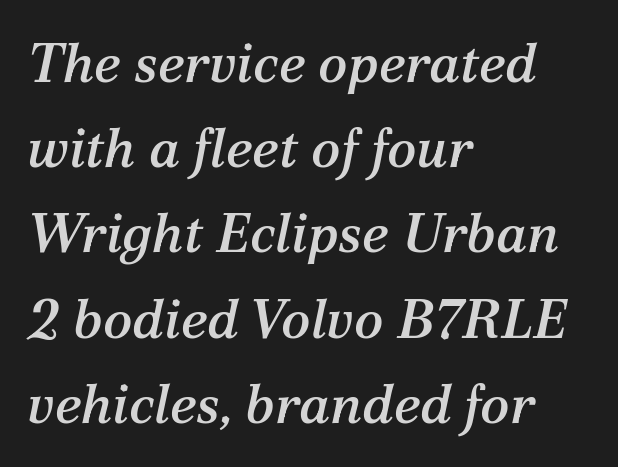
The image shows 55 px serif type, italic (leaning right); set left-aligned, normal line spacing (1.55x), normal letter spacing, not underlined; medium stroke contrast and a medium x-height.
